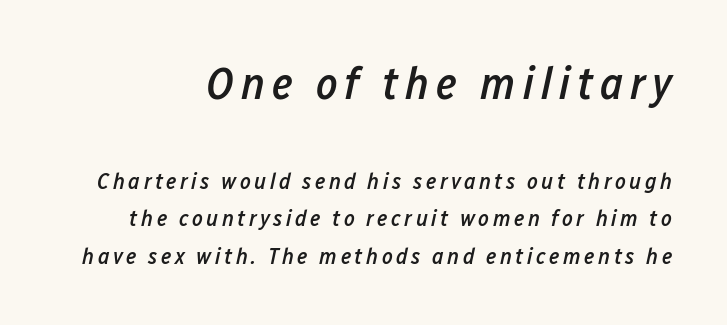
The initial chunk of copy outweighs the following chunk in type size. Slanted lettering throughout. A typesetter would call this proportional, since set widths differ per character. In terms of weight, the rendering is demibold, just under bold. The line-height multiplier appears to be the usual default. Only glyphs here, with clear space below each row.
